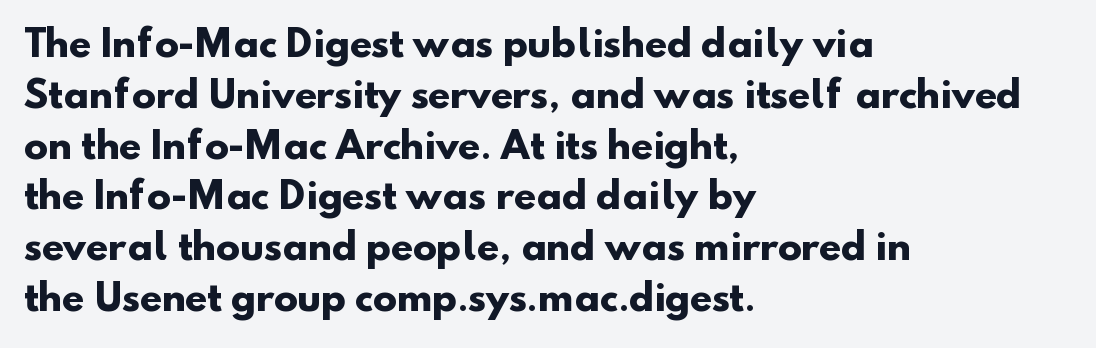
Q: Is the text bold? A: Yes.
Q: Is the typeface a serif or a sans-serif typeface? A: Sans-serif.
Q: Is the text underlined? A: No.
Q: How is the paragraph aligned? A: Left-aligned.
Q: Is the spacing between letters normal or unusually wide? A: Normal.
Q: Is the spacing between lines tight, normal or loose? A: Normal.
Q: Width (condensed, normal, or wide)? A: Normal.
Q: Stroke contrast? A: Low.
Q: x-height? A: Small.
Q: Monospaced? A: No.
